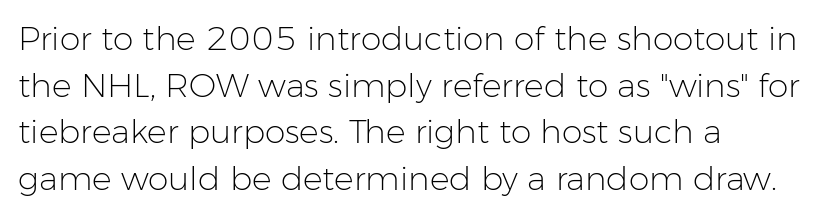
{"serif": "no", "italic": "no", "bold": "no", "weight": "light", "width": "normal", "stroke_contrast": "low", "x_height": "medium", "monospaced": "no", "underline": "no", "align": "left", "line_spacing": "normal", "line_spacing_ratio": 1.41, "letter_spacing": "normal", "letter_spacing_em": 0.0, "glyph_px": 33}
